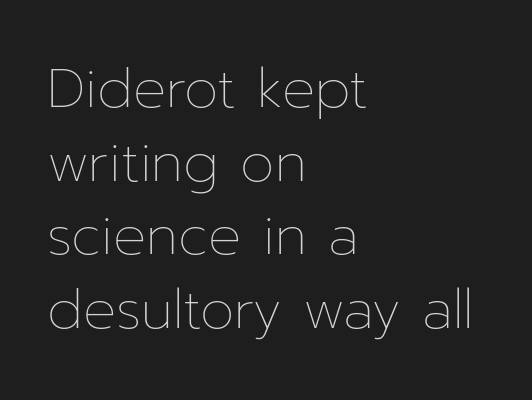
Lines of text with bare space underneath. The passage shown has conventional tracking throughout. Is there much room between lines? A standard amount, neither cramped nor airy. These lines stack with their left ends in a neat column. This sample has the flowing, uneven cadence of proportional lettering. Characters remain perfectly vertical along every line.
